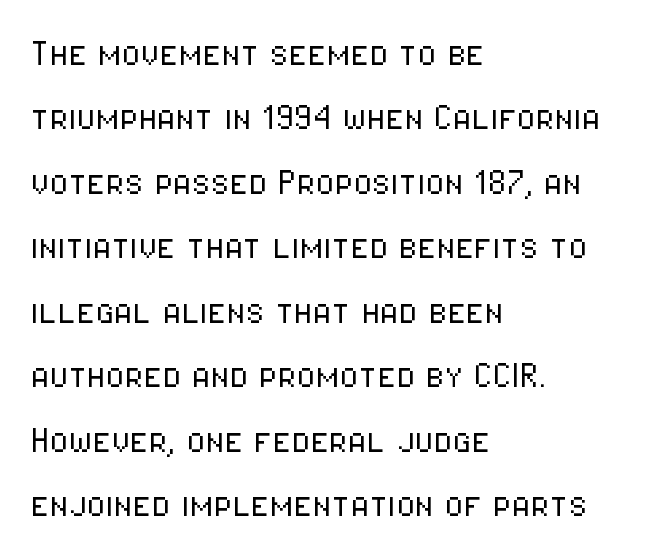
The ragged edge is on the right, which tells us the setting is flush left. Honestly, there is no underline to notice here at all. Vertical stems look standard width or narrower in stroke. Ordinary non-slanted type is in use. This rendering employs a face without finishing strokes, i.e., a sans-serif.
